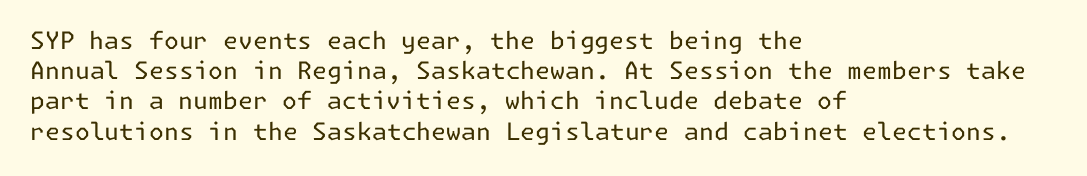
{"italic": "no", "bold": "no", "underline": "no", "align": "left", "line_spacing": "normal", "line_spacing_ratio": 1.26, "letter_spacing": "normal", "letter_spacing_em": 0.0, "glyph_px": 24}
